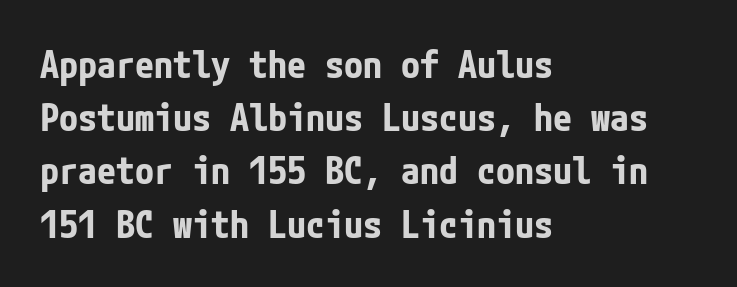
{"serif": "no", "italic": "no", "bold": "yes", "weight": "bold", "width": "condensed", "stroke_contrast": "low", "x_height": "medium", "underline": "no", "align": "left", "line_spacing": "normal", "line_spacing_ratio": 1.4, "letter_spacing": "normal", "letter_spacing_em": 0.0, "glyph_px": 38}
